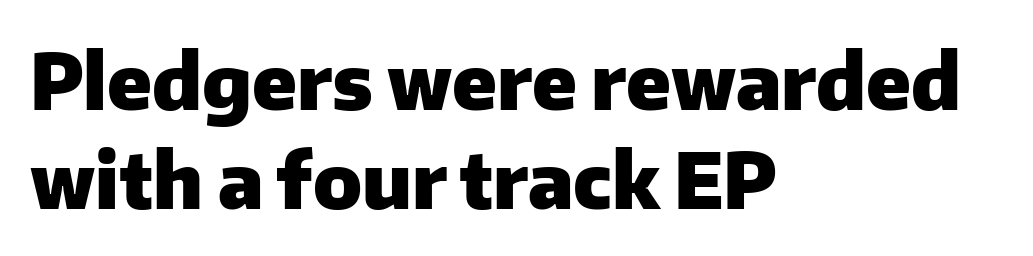
{"serif": "no", "italic": "no", "bold": "yes", "weight": "heavy", "width": "normal", "stroke_contrast": "low", "x_height": "medium", "monospaced": "no", "underline": "no", "align": "left", "line_spacing": "normal", "line_spacing_ratio": 1.28, "letter_spacing": "normal", "letter_spacing_em": 0.0, "glyph_px": 77}
